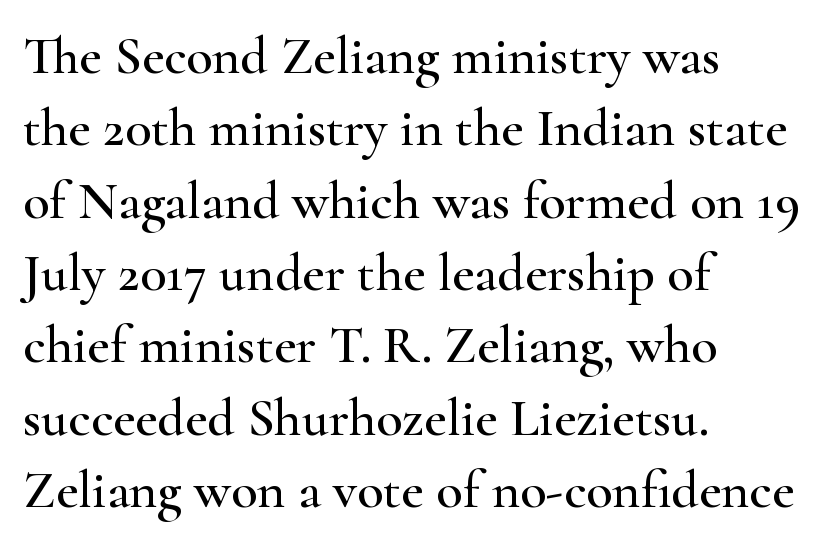
{"serif": "yes", "italic": "no", "width": "wide", "stroke_contrast": "high", "x_height": "small", "monospaced": "no", "underline": "no", "align": "left", "line_spacing": "normal", "line_spacing_ratio": 1.34, "letter_spacing": "normal", "letter_spacing_em": 0.0, "glyph_px": 54}
